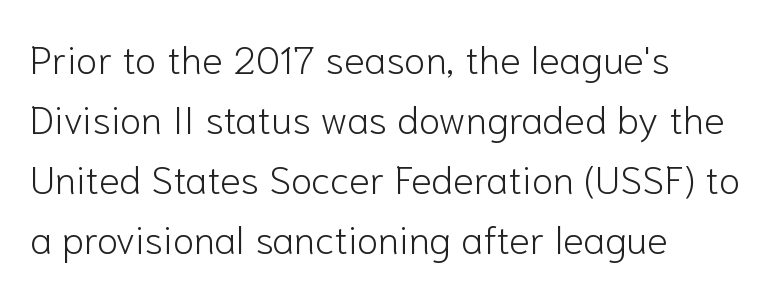
{"serif": "no", "italic": "no", "bold": "no", "weight": "light", "width": "normal", "stroke_contrast": "low", "x_height": "medium", "monospaced": "no", "underline": "no", "align": "left", "line_spacing": "normal", "line_spacing_ratio": 1.54, "letter_spacing": "normal", "letter_spacing_em": 0.0, "glyph_px": 39}
